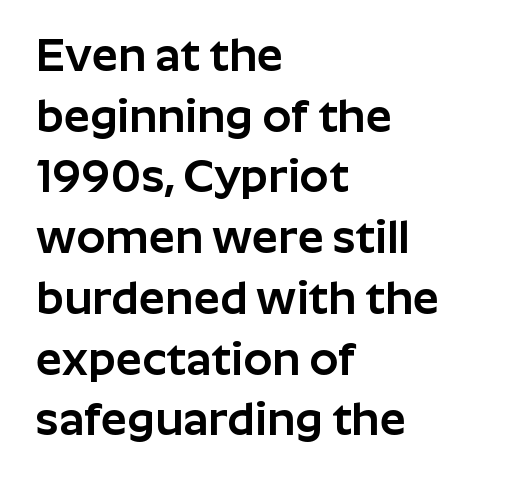
{"serif": "no", "italic": "no", "width": "normal", "stroke_contrast": "low", "x_height": "medium", "monospaced": "no", "underline": "no", "align": "left", "line_spacing": "normal", "line_spacing_ratio": 1.32, "letter_spacing": "normal", "letter_spacing_em": 0.0, "glyph_px": 46}
